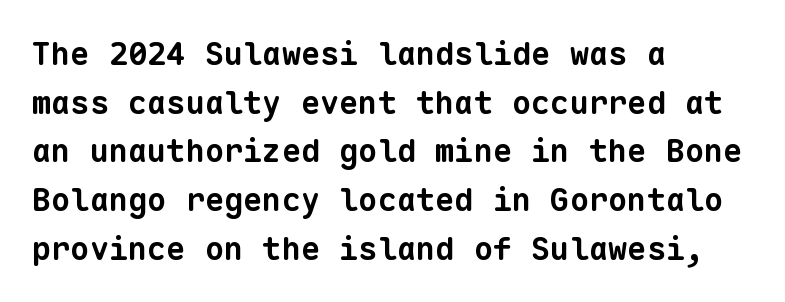
Q: Is the text bold? A: Yes.
Q: Is the typeface a serif or a sans-serif typeface? A: Sans-serif.
Q: Is the text underlined? A: No.
Q: How is the paragraph aligned? A: Left-aligned.
Q: Is the spacing between letters normal or unusually wide? A: Normal.
Q: Is the spacing between lines tight, normal or loose? A: Normal.
Q: Width (condensed, normal, or wide)? A: Normal.
Q: Stroke contrast? A: Low.
Q: x-height? A: Medium.
Q: Monospaced? A: Yes.
